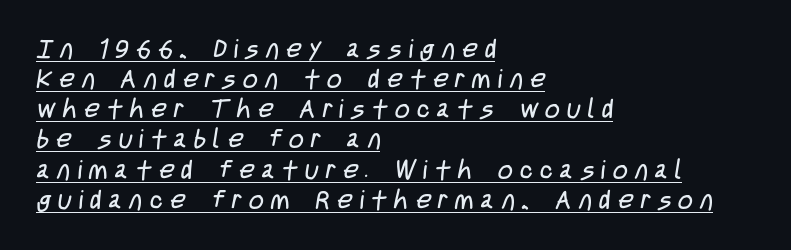
Q: Is the text bold? A: No.
Q: Is the text underlined? A: Yes.
Q: How is the paragraph aligned? A: Left-aligned.
Q: Is the spacing between letters normal or unusually wide? A: Unusually wide.
